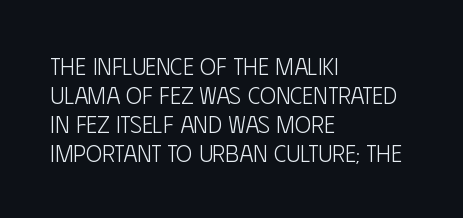
Q: Is the text bold? A: No.
Q: Is the text italic (slanted)? A: No, it is upright.
Q: Is the text underlined? A: No.
Q: How is the paragraph aligned? A: Left-aligned.
Q: Is the spacing between letters normal or unusually wide? A: Normal.
